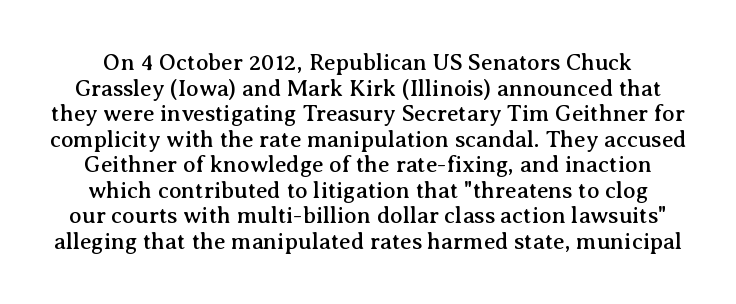
{"italic": "no", "underline": "no", "line_spacing": "tight", "line_spacing_ratio": 1.11, "letter_spacing": "normal", "letter_spacing_em": 0.0, "glyph_px": 23}
